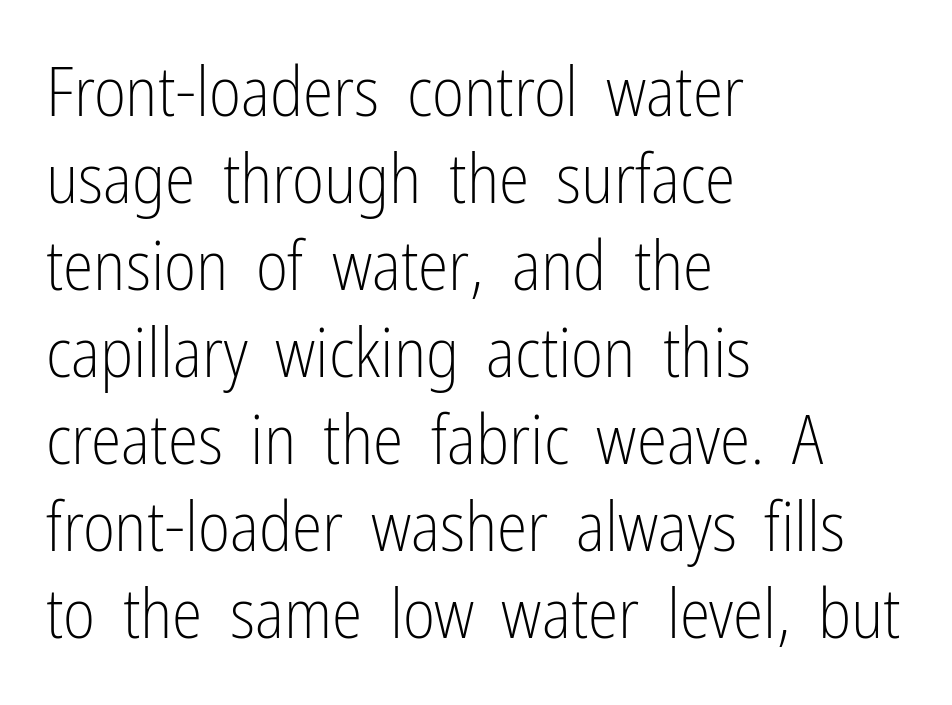
These lines are composed in type without serifs. Caption: multi-line text, flush left, ragged right. Standard letterfit; no display-style spreading of the glyphs. A typesetter would call this leading conventional body-copy spacing. The typeface has the unassuming heft of standard copy or less.
